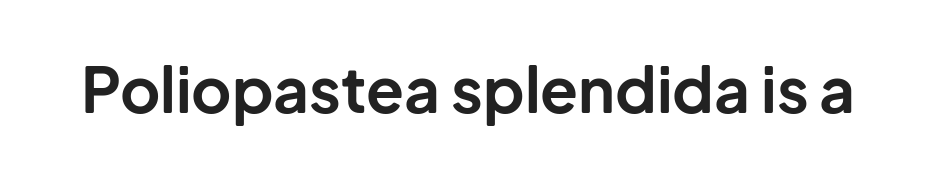
Q: Is the text bold? A: Yes.
Q: Is the text italic (slanted)? A: No, it is upright.
Q: Is the typeface a serif or a sans-serif typeface? A: Sans-serif.
Q: Is the text underlined? A: No.
Q: Is the spacing between letters normal or unusually wide? A: Normal.
Q: Width (condensed, normal, or wide)? A: Normal.
Q: Stroke contrast? A: Low.
Q: x-height? A: Medium.
Q: Monospaced? A: No.
